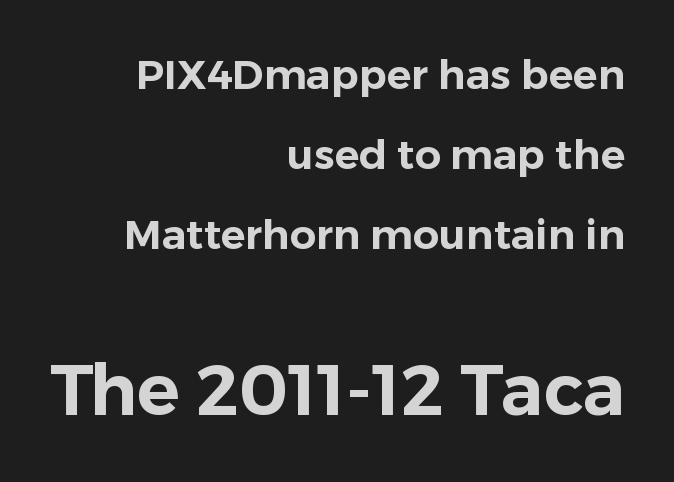
Q: Is the text italic (slanted)? A: No, it is upright.
Q: Is the typeface a serif or a sans-serif typeface? A: Sans-serif.
Q: Is the text underlined? A: No.
Q: How is the paragraph aligned? A: Right-aligned.
Q: Is the spacing between letters normal or unusually wide? A: Normal.
Q: Is the spacing between lines tight, normal or loose? A: Loose.
Q: Which block of text is set in a larger size, the first (top) or the second (bottom)? A: The second (bottom) one.
Q: Width (condensed, normal, or wide)? A: Normal.
Q: Stroke contrast? A: Low.
Q: x-height? A: Medium.
Q: Monospaced? A: No.
